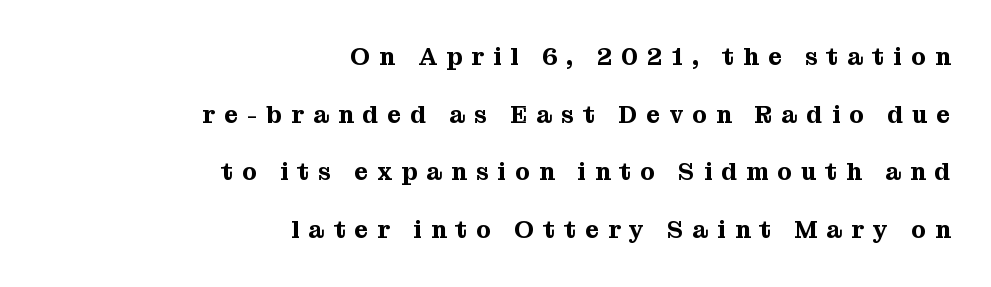
{"italic": "no", "underline": "no", "align": "right", "line_spacing": "loose", "line_spacing_ratio": 2.4, "letter_spacing": "wide", "letter_spacing_em": 0.38, "glyph_px": 24}
